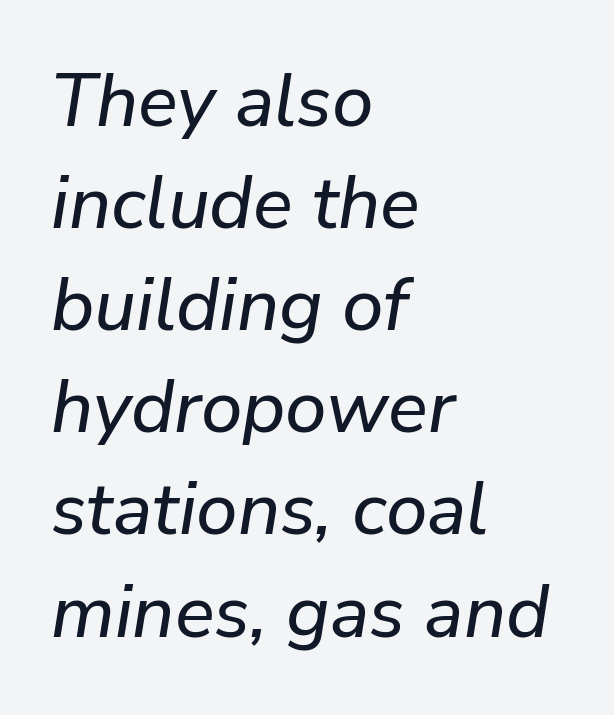
The image shows 74 px text type, italic (leaning right); set left-aligned, normal line spacing (1.38x), normal letter spacing, not underlined; low stroke contrast and a medium x-height.
